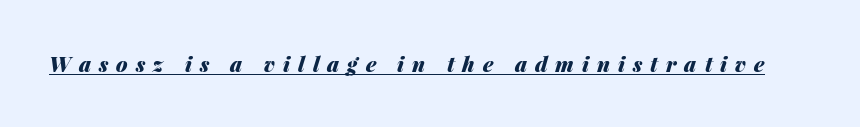
{"italic": "yes", "lean": "right", "slant_degrees": 14, "bold": "yes", "underline": "yes", "letter_spacing": "wide", "letter_spacing_em": 0.38, "glyph_px": 21}
